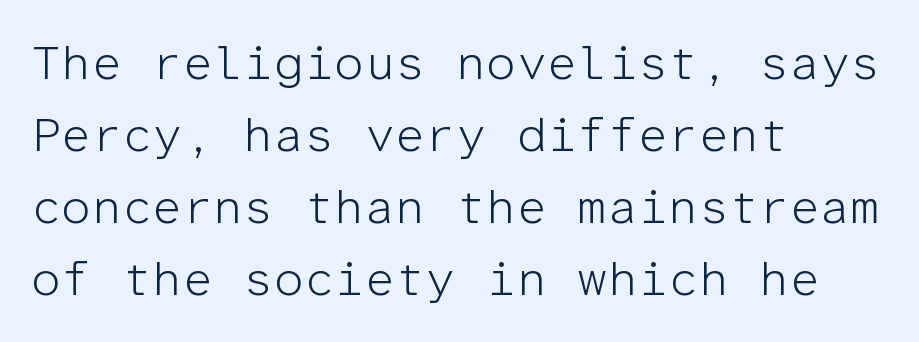
{"serif": "no", "italic": "no", "bold": "no", "weight": "light", "width": "normal", "stroke_contrast": "low", "x_height": "medium", "monospaced": "yes", "underline": "no", "align": "left", "line_spacing": "normal", "line_spacing_ratio": 1.5, "letter_spacing": "normal", "letter_spacing_em": 0.0, "glyph_px": 48}
